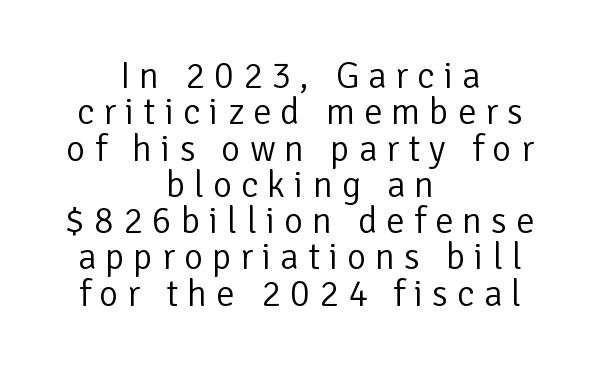
Q: Is the text bold? A: No.
Q: Is the text italic (slanted)? A: No, it is upright.
Q: Is the typeface a serif or a sans-serif typeface? A: Sans-serif.
Q: Is the text underlined? A: No.
Q: How is the paragraph aligned? A: Centered.
Q: Is the spacing between letters normal or unusually wide? A: Unusually wide.
Q: Is the spacing between lines tight, normal or loose? A: Tight.
Q: Width (condensed, normal, or wide)? A: Normal.
Q: Stroke contrast? A: Low.
Q: x-height? A: Medium.
Q: Monospaced? A: No.
